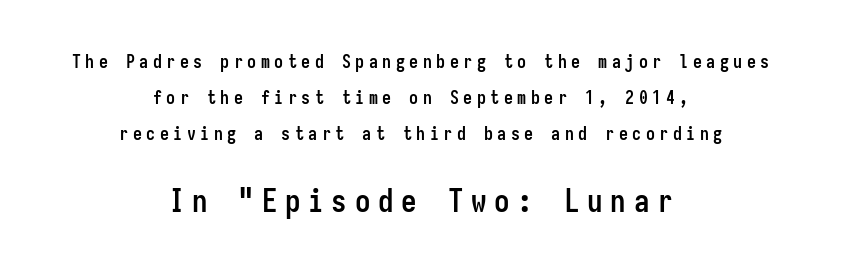
Q: Is the text bold? A: Yes.
Q: Is the text italic (slanted)? A: No, it is upright.
Q: Is the typeface a serif or a sans-serif typeface? A: Sans-serif.
Q: Is the text underlined? A: No.
Q: How is the paragraph aligned? A: Centered.
Q: Is the spacing between letters normal or unusually wide? A: Unusually wide.
Q: Is the spacing between lines tight, normal or loose? A: Loose.
Q: Which block of text is set in a larger size, the first (top) or the second (bottom)? A: The second (bottom) one.
Q: Width (condensed, normal, or wide)? A: Condensed.
Q: Stroke contrast? A: Low.
Q: x-height? A: Medium.
Q: Monospaced? A: Yes.
